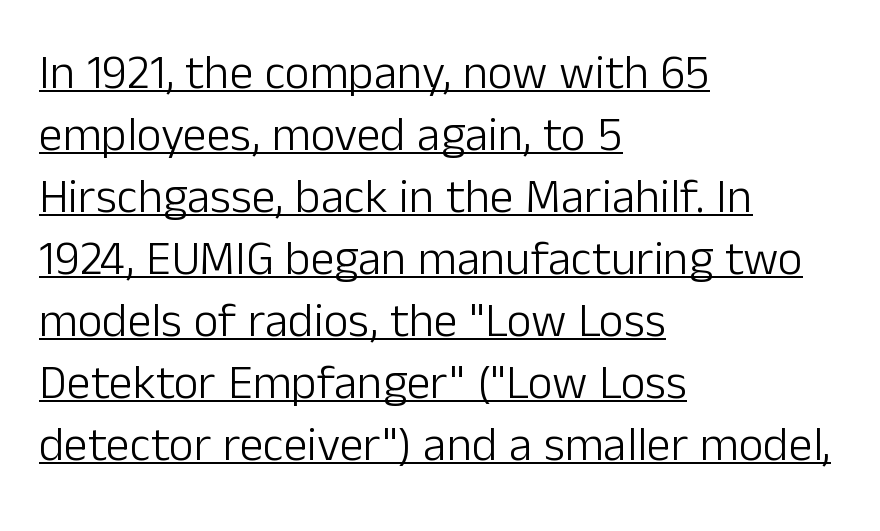
Q: Is the text bold? A: No.
Q: Is the text italic (slanted)? A: No, it is upright.
Q: Is the typeface a serif or a sans-serif typeface? A: Sans-serif.
Q: Is the text underlined? A: Yes.
Q: How is the paragraph aligned? A: Left-aligned.
Q: Is the spacing between letters normal or unusually wide? A: Normal.
Q: Is the spacing between lines tight, normal or loose? A: Normal.
Q: Width (condensed, normal, or wide)? A: Normal.
Q: Stroke contrast? A: Low.
Q: x-height? A: Medium.
Q: Monospaced? A: No.
